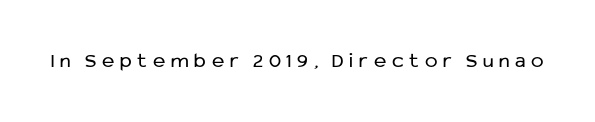
The specimen reads as upright at a glance. The baseline area is clear. No heavy texture on the line: the type isn't bold. The tracking jumps out immediately: characters are airy and widely separated.
